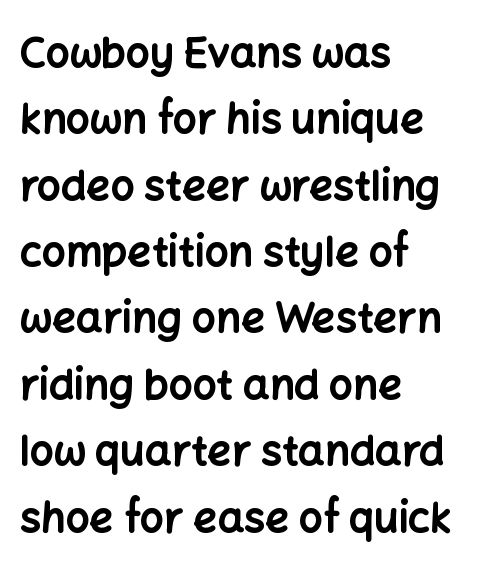
Q: Is the text bold? A: Yes.
Q: Is the text italic (slanted)? A: No, it is upright.
Q: Is the typeface a serif or a sans-serif typeface? A: Sans-serif.
Q: Is the text underlined? A: No.
Q: How is the paragraph aligned? A: Left-aligned.
Q: Is the spacing between letters normal or unusually wide? A: Normal.
Q: Is the spacing between lines tight, normal or loose? A: Normal.
Q: Width (condensed, normal, or wide)? A: Normal.
Q: Stroke contrast? A: Low.
Q: x-height? A: Medium.
Q: Monospaced? A: No.
